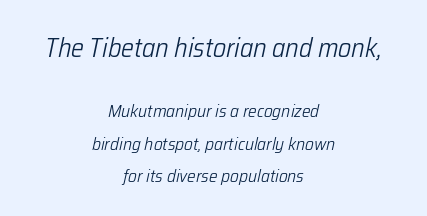
The image shows 27 px text type, italic (leaning right); set centered, line spacing 1.8x, normal letter spacing, not underlined; the first (top) block is 1.5x larger.
